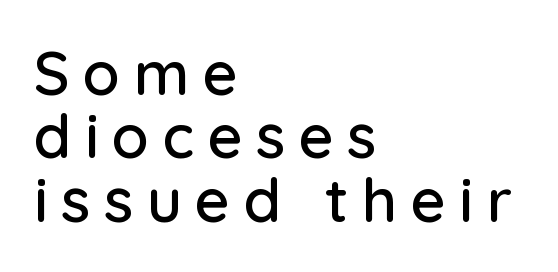
The image shows 61 px sans-serif type, upright; set left-aligned, tight line spacing (1.04x), unusually wide letter spacing (+0.22 em), not underlined; low stroke contrast and a medium x-height.
